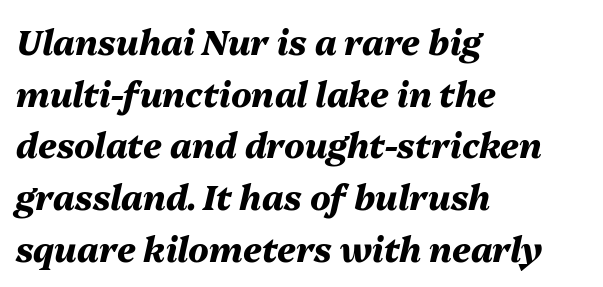
{"italic": "yes", "lean": "right", "slant_degrees": 13, "bold": "yes", "weight": "heavy", "width": "normal", "stroke_contrast": "medium", "x_height": "medium", "monospaced": "no", "underline": "no", "align": "left", "line_spacing": "normal", "line_spacing_ratio": 1.52, "letter_spacing": "normal", "letter_spacing_em": 0.0, "glyph_px": 34}
